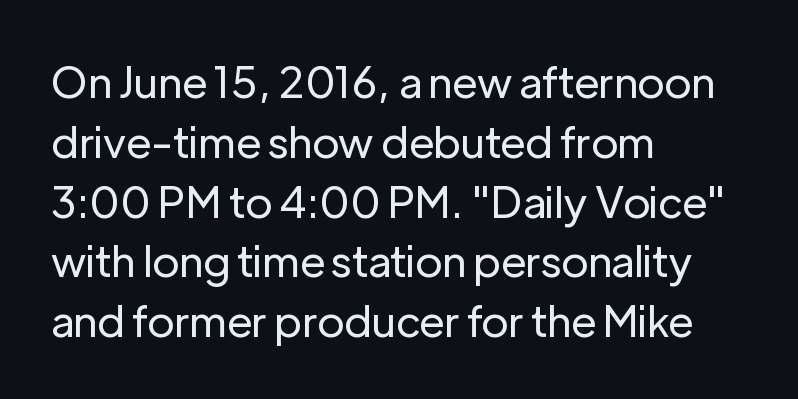
Q: Is the text bold? A: No.
Q: Is the text italic (slanted)? A: No, it is upright.
Q: Is the typeface a serif or a sans-serif typeface? A: Sans-serif.
Q: Is the text underlined? A: No.
Q: How is the paragraph aligned? A: Left-aligned.
Q: Is the spacing between letters normal or unusually wide? A: Normal.
Q: Is the spacing between lines tight, normal or loose? A: Normal.
Q: Width (condensed, normal, or wide)? A: Normal.
Q: Stroke contrast? A: Low.
Q: x-height? A: Medium.
Q: Monospaced? A: No.
